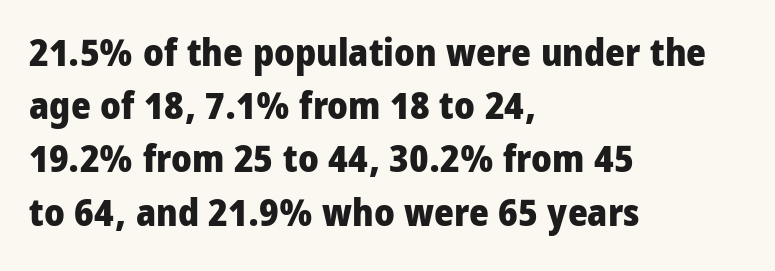
{"serif": "no", "italic": "no", "bold": "yes", "weight": "heavy", "width": "condensed", "stroke_contrast": "low", "x_height": "large", "monospaced": "no", "underline": "no", "align": "left", "line_spacing": "normal", "line_spacing_ratio": 1.4, "letter_spacing": "normal", "letter_spacing_em": 0.0, "glyph_px": 38}
